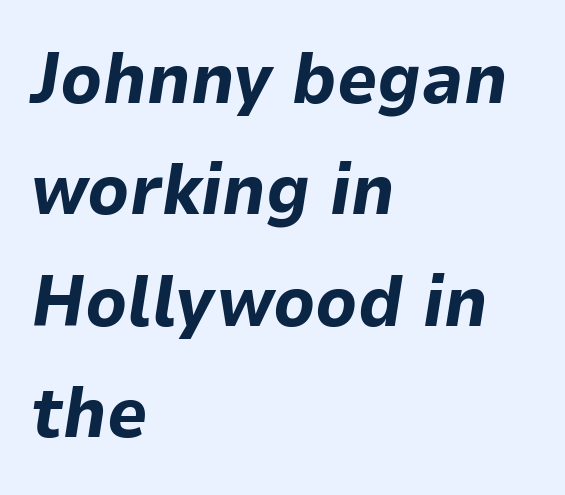
Q: Is the text bold? A: Yes.
Q: Is the text italic (slanted)? A: Yes, it leans right by about 9 degrees.
Q: Is the text underlined? A: No.
Q: How is the paragraph aligned? A: Left-aligned.
Q: Is the spacing between letters normal or unusually wide? A: Normal.
Q: Is the spacing between lines tight, normal or loose? A: Normal.
Q: Width (condensed, normal, or wide)? A: Normal.
Q: Stroke contrast? A: Low.
Q: x-height? A: Medium.
Q: Monospaced? A: No.
